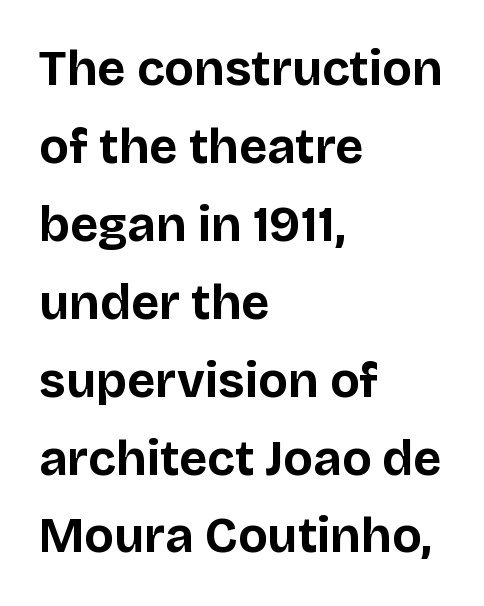
Q: Is the text bold? A: Yes.
Q: Is the text italic (slanted)? A: No, it is upright.
Q: Is the typeface a serif or a sans-serif typeface? A: Sans-serif.
Q: Is the text underlined? A: No.
Q: How is the paragraph aligned? A: Left-aligned.
Q: Is the spacing between letters normal or unusually wide? A: Normal.
Q: Is the spacing between lines tight, normal or loose? A: Normal.
Q: Width (condensed, normal, or wide)? A: Normal.
Q: Stroke contrast? A: Low.
Q: x-height? A: Large.
Q: Monospaced? A: No.
